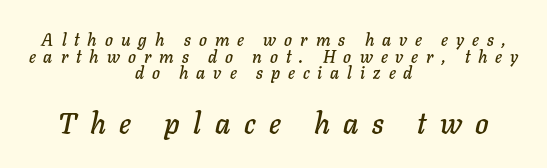
Q: Is the text italic (slanted)? A: Yes, it leans right by about 11 degrees.
Q: Is the text underlined? A: No.
Q: How is the paragraph aligned? A: Centered.
Q: Is the spacing between letters normal or unusually wide? A: Unusually wide.
Q: Is the spacing between lines tight, normal or loose? A: Tight.
Q: Which block of text is set in a larger size, the first (top) or the second (bottom)? A: The second (bottom) one.
Q: Width (condensed, normal, or wide)? A: Normal.
Q: Stroke contrast? A: Low.
Q: x-height? A: Medium.
Q: Monospaced? A: No.
